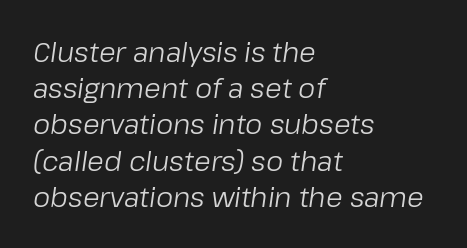
Q: Is the text bold? A: No.
Q: Is the text italic (slanted)? A: Yes, it leans right by about 8 degrees.
Q: Is the text underlined? A: No.
Q: How is the paragraph aligned? A: Left-aligned.
Q: Is the spacing between letters normal or unusually wide? A: Normal.
Q: Is the spacing between lines tight, normal or loose? A: Normal.
